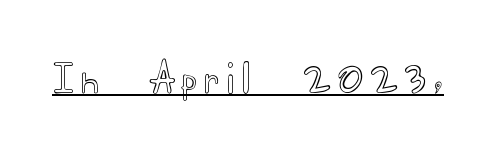
The passage shown is typed in a proportional face where columns would drift. The string is rendered with underlining switched on. Characters remain perfectly vertical along every line.
